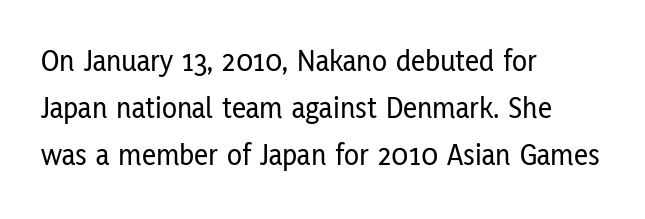
Q: Is the text italic (slanted)? A: No, it is upright.
Q: Is the typeface a serif or a sans-serif typeface? A: Sans-serif.
Q: Is the text underlined? A: No.
Q: How is the paragraph aligned? A: Left-aligned.
Q: Is the spacing between letters normal or unusually wide? A: Normal.
Q: Is the spacing between lines tight, normal or loose? A: Normal.
Q: Width (condensed, normal, or wide)? A: Condensed.
Q: Stroke contrast? A: Low.
Q: x-height? A: Medium.
Q: Monospaced? A: No.
